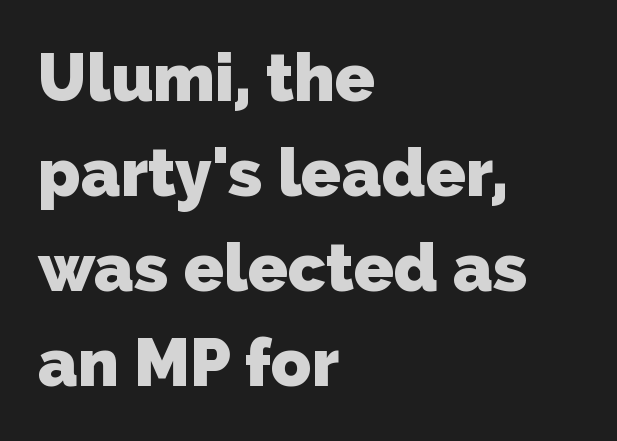
The image shows 66 px heavy sans-serif type; set left-aligned, normal line spacing (1.44x), normal letter spacing, not underlined; low stroke contrast and a medium x-height.
